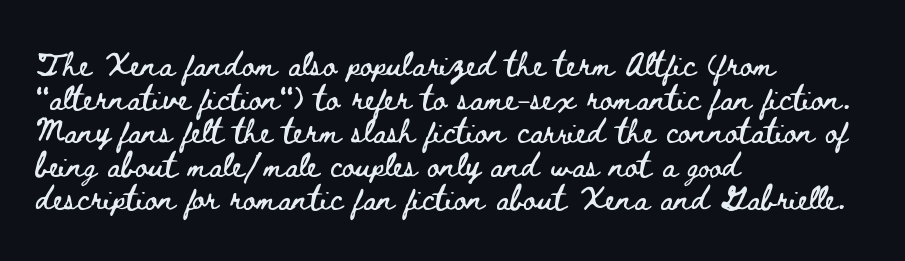
Leading matches the norm, producing a regular column. Underline: absent. In CSS terms this would be text-align: left. Here the glyphs are tracked normally, forming tight word shapes.
